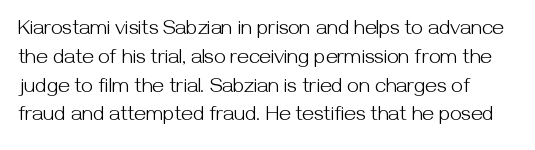
Nothing heavy about these letters — not bold at all. A typesetter would call this leading conventional body-copy spacing. Glyph-to-glyph distance matches everyday printed text. The lettering stays uniformly vertical, giving the passage a roman look. The passage shown is not underscored anywhere.
